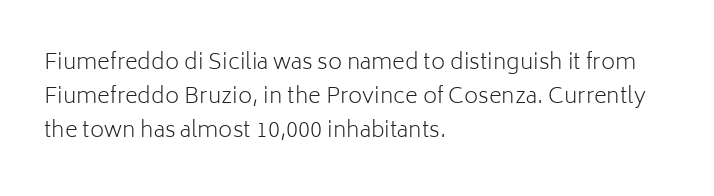
The image shows 22 px text type, upright; set left-aligned, normal line spacing (1.54x), normal letter spacing, not underlined.
